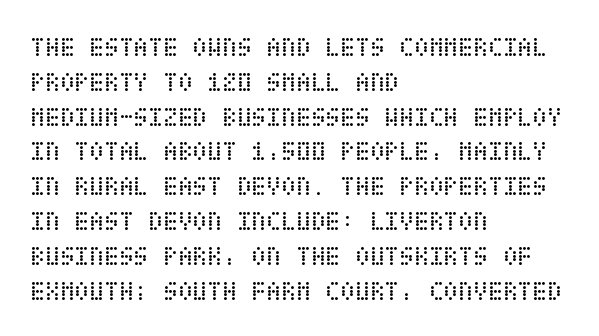
Q: Is the text bold? A: No.
Q: Is the text italic (slanted)? A: No, it is upright.
Q: Is the text underlined? A: No.
Q: How is the paragraph aligned? A: Left-aligned.
Q: Is the spacing between letters normal or unusually wide? A: Normal.
Q: Is the spacing between lines tight, normal or loose? A: Normal.
